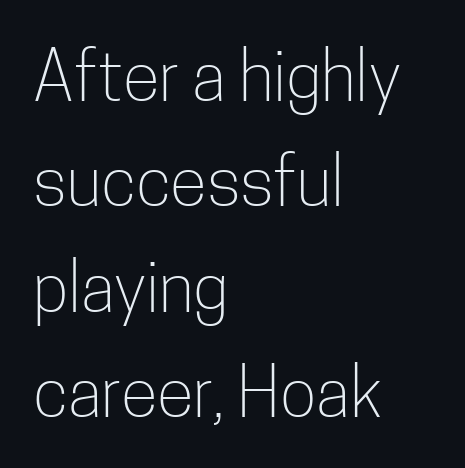
{"serif": "no", "italic": "no", "bold": "no", "weight": "light", "width": "condensed", "stroke_contrast": "low", "x_height": "medium", "monospaced": "no", "underline": "no", "align": "left", "line_spacing": "normal", "line_spacing_ratio": 1.55, "letter_spacing": "normal", "letter_spacing_em": 0.0, "glyph_px": 68}
